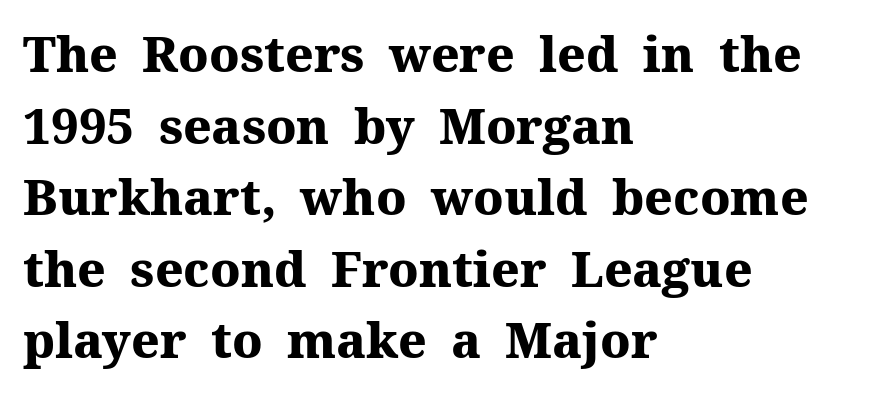
The image shows 49 px heavy serif type, upright; set left-aligned, normal line spacing (1.46x), normal letter spacing, not underlined; medium stroke contrast and a medium x-height.
